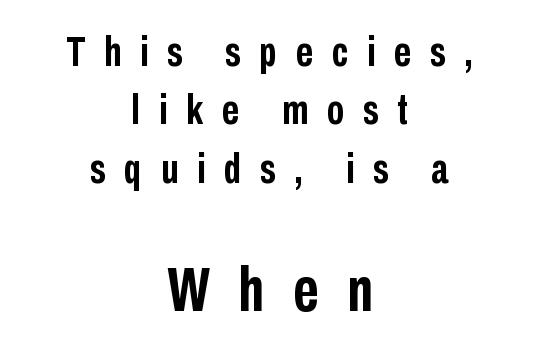
The face used here is proportionally spaced, like ordinary book or web type. One glance says typical: line gaps are just what's usual. Letters rest on an invisible, unmarked baseline. In terms of weight, the rendering is a true, heavy bold. A typesetter would label this face a sans. In this sample the second text group is rendered at the bigger scale.
